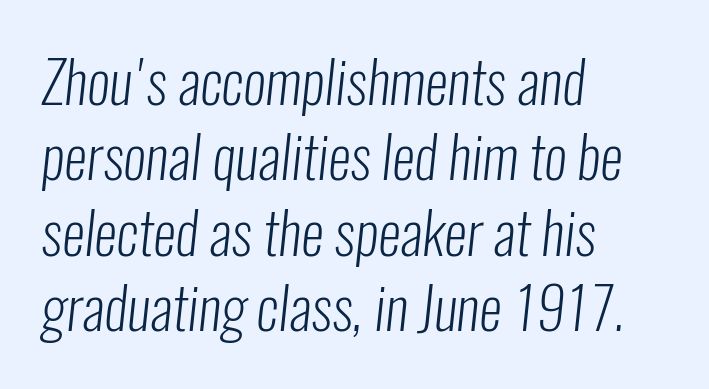
Q: Is the text bold? A: No.
Q: Is the typeface a serif or a sans-serif typeface? A: Sans-serif.
Q: Is the text underlined? A: No.
Q: How is the paragraph aligned? A: Left-aligned.
Q: Is the spacing between letters normal or unusually wide? A: Normal.
Q: Is the spacing between lines tight, normal or loose? A: Normal.
Q: Width (condensed, normal, or wide)? A: Condensed.
Q: Stroke contrast? A: Low.
Q: x-height? A: Medium.
Q: Monospaced? A: No.
